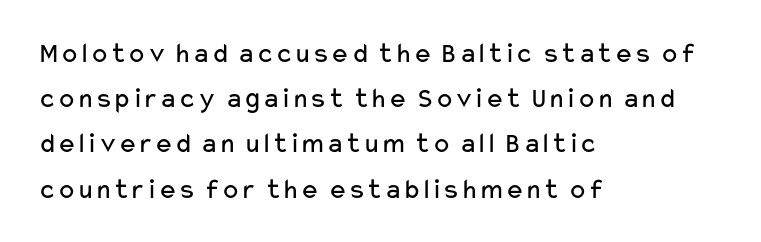
The rendering uses natural spacing where letterforms have individual widths. No extra ink here — the face is not bold. Regarding leading, the lines here are spaced in the standard way. Does extra space separate the letters? No, they use regular spacing.
